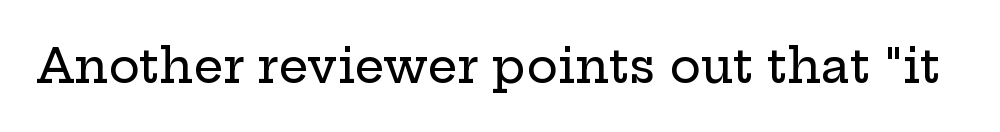
The image shows 47 px wide serif type, upright; set normal letter spacing, not underlined; low stroke contrast and a medium x-height.
